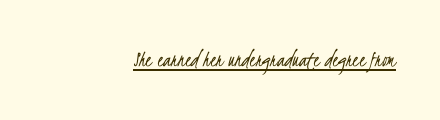
Q: Is the text bold? A: No.
Q: Is the text underlined? A: Yes.
Q: How is the paragraph aligned? A: Right-aligned.
Q: Is the spacing between letters normal or unusually wide? A: Normal.
